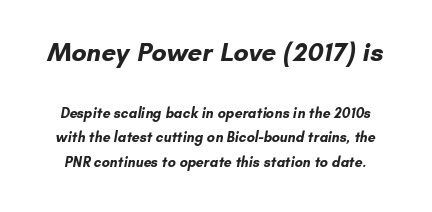
The image shows 26 px bold type; set line spacing 1.74x, normal letter spacing, not underlined; the first (top) block is 1.86x larger.
